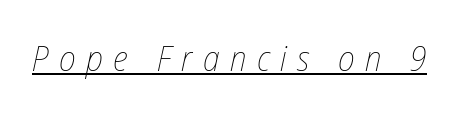
These glyphs show unthickened strokes, regular width or finer. Emphasis is given by a line drawn under the lettering. The letters advance in unequal steps, a hallmark of proportional type. Would a proofreader flag this as italicized? Yes. The letters are spread apart with noticeably loose tracking.
